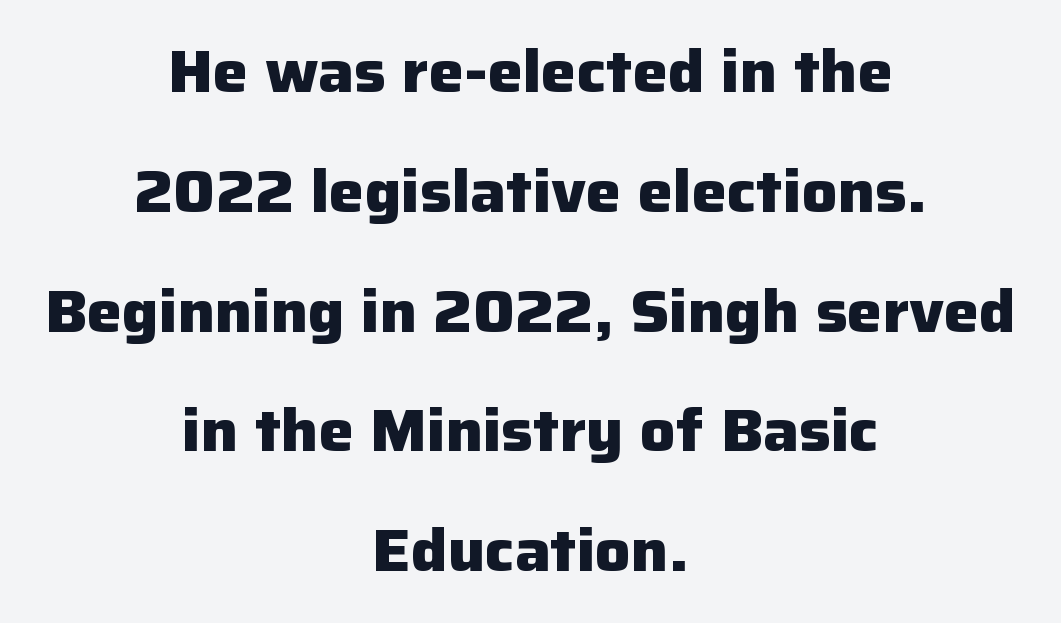
Q: Is the text bold? A: Yes.
Q: Is the text italic (slanted)? A: No, it is upright.
Q: Is the typeface a serif or a sans-serif typeface? A: Sans-serif.
Q: Is the text underlined? A: No.
Q: How is the paragraph aligned? A: Centered.
Q: Is the spacing between letters normal or unusually wide? A: Normal.
Q: Is the spacing between lines tight, normal or loose? A: Loose.
Q: Width (condensed, normal, or wide)? A: Normal.
Q: Stroke contrast? A: Low.
Q: x-height? A: Medium.
Q: Monospaced? A: No.
